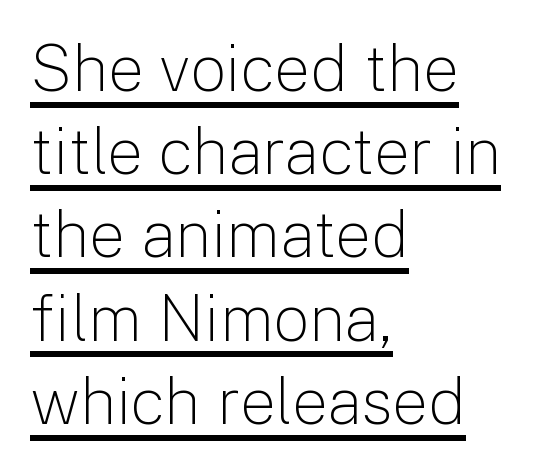
{"serif": "no", "italic": "no", "bold": "no", "weight": "light", "width": "normal", "stroke_contrast": "low", "x_height": "medium", "monospaced": "no", "underline": "yes", "align": "left", "line_spacing": "normal", "line_spacing_ratio": 1.3, "letter_spacing": "normal", "letter_spacing_em": 0.0, "glyph_px": 64}
